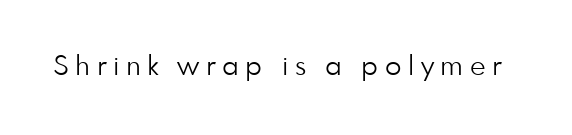
{"italic": "no", "bold": "no", "underline": "no", "letter_spacing": "wide", "letter_spacing_em": 0.24, "glyph_px": 27}
